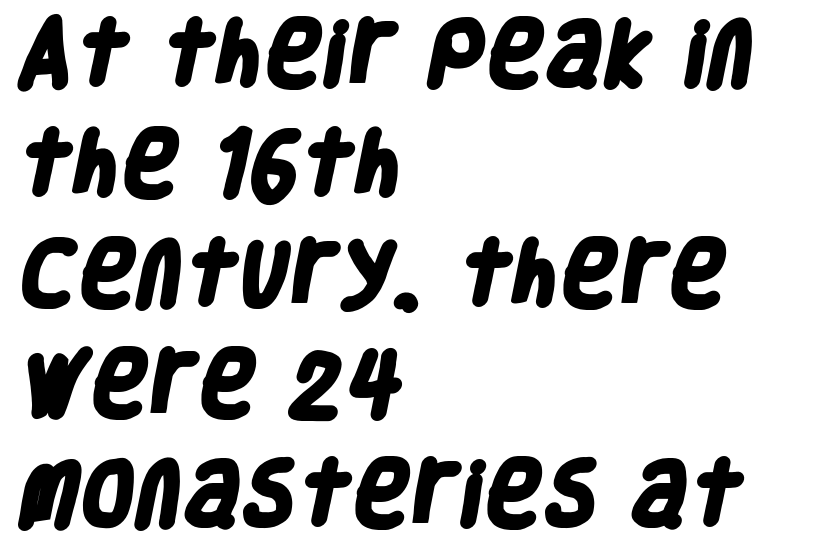
Q: Is the text bold? A: Yes.
Q: Is the typeface a serif or a sans-serif typeface? A: Sans-serif.
Q: Is the text underlined? A: No.
Q: How is the paragraph aligned? A: Left-aligned.
Q: Is the spacing between letters normal or unusually wide? A: Normal.
Q: Is the spacing between lines tight, normal or loose? A: Normal.
Q: Width (condensed, normal, or wide)? A: Condensed.
Q: Stroke contrast? A: Low.
Q: x-height? A: Large.
Q: Monospaced? A: No.
